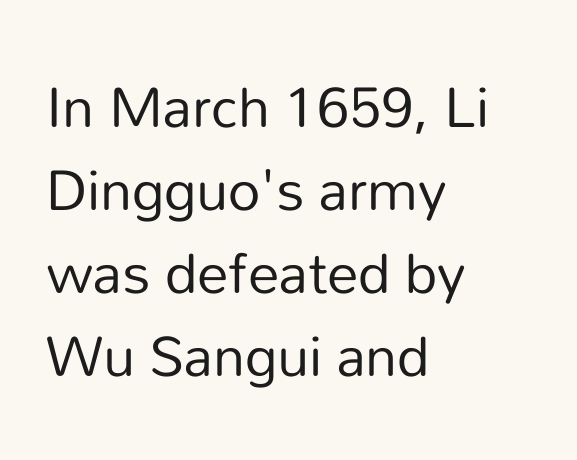
{"serif": "no", "italic": "no", "bold": "no", "weight": "regular", "width": "normal", "stroke_contrast": "low", "x_height": "medium", "monospaced": "no", "underline": "no", "align": "left", "line_spacing": "normal", "line_spacing_ratio": 1.32, "letter_spacing": "normal", "letter_spacing_em": 0.0, "glyph_px": 63}
